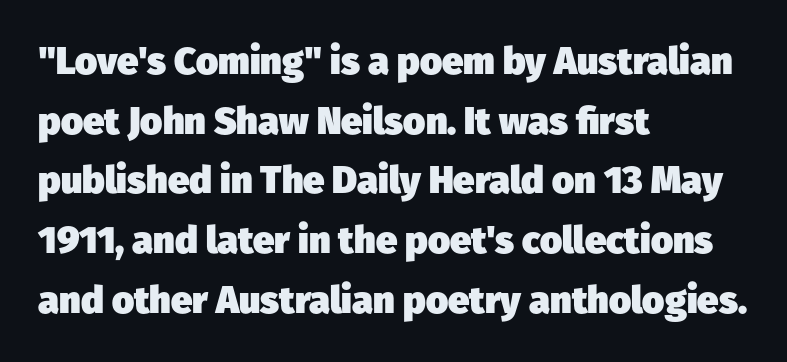
{"serif": "no", "bold": "yes", "weight": "heavy", "width": "normal", "stroke_contrast": "low", "x_height": "medium", "monospaced": "no", "underline": "no", "align": "left", "line_spacing": "normal", "line_spacing_ratio": 1.57, "letter_spacing": "normal", "letter_spacing_em": 0.0, "glyph_px": 38}
